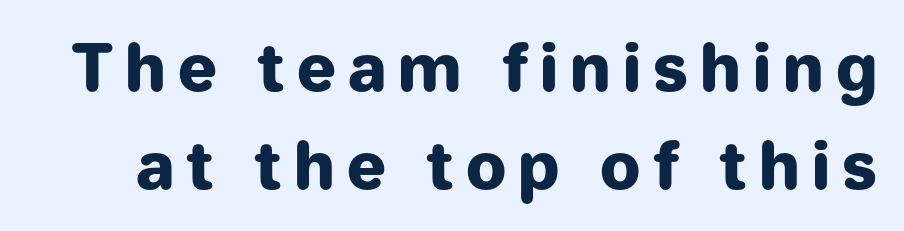
This sample has the flowing, uneven cadence of proportional lettering. Regarding leading, the lines here are spaced in the standard way. Underline: absent. These words are printed bold, with thick strokes throughout. Note: no serifs on the glyphs. Ascenders rise straight up at ninety degrees.
